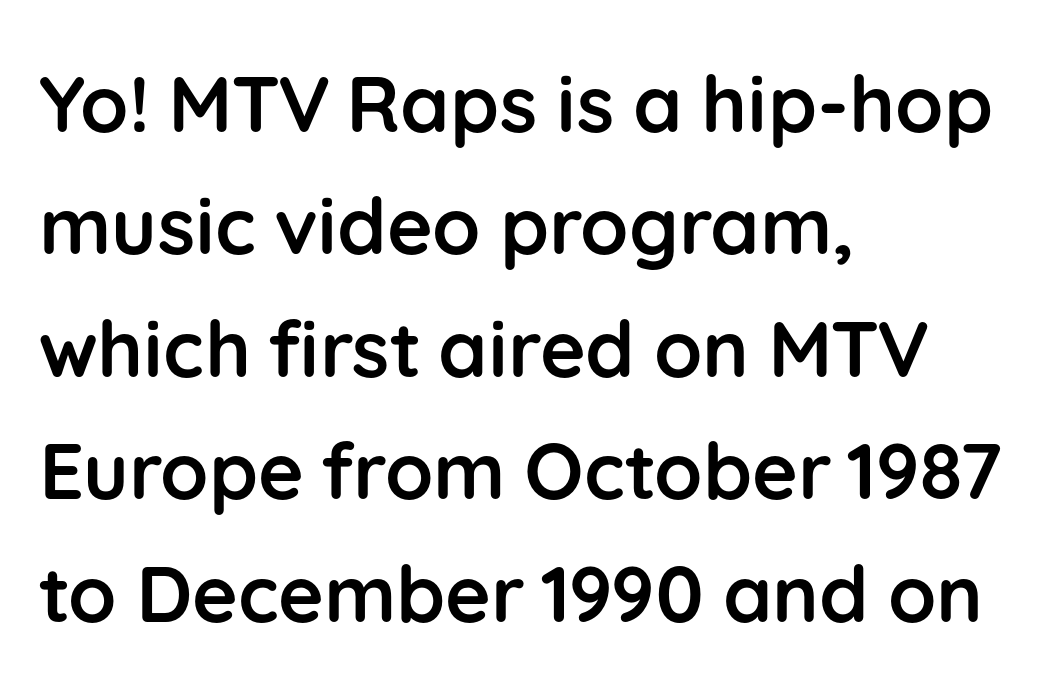
The image shows 78 px semibold sans-serif type, upright; set left-aligned, normal line spacing (1.57x), normal letter spacing, not underlined; low stroke contrast and a medium x-height.
